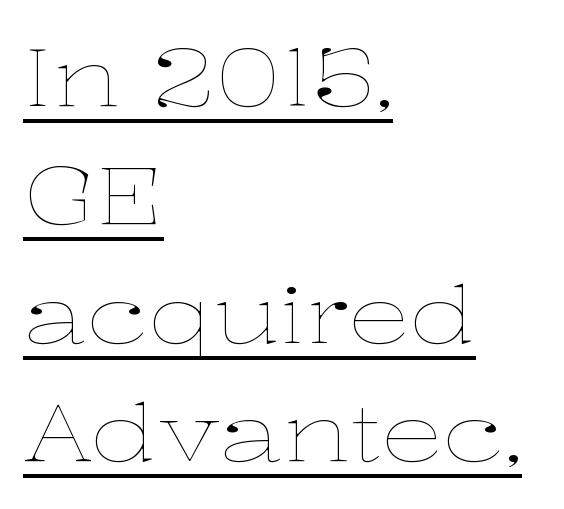
Posture: upright roman. On a weight scale, this lands at 450 or below. Visually the block forms a straight wall on the left and a jagged coastline on the right. The passage shown is typed in a proportional face where columns would drift.
